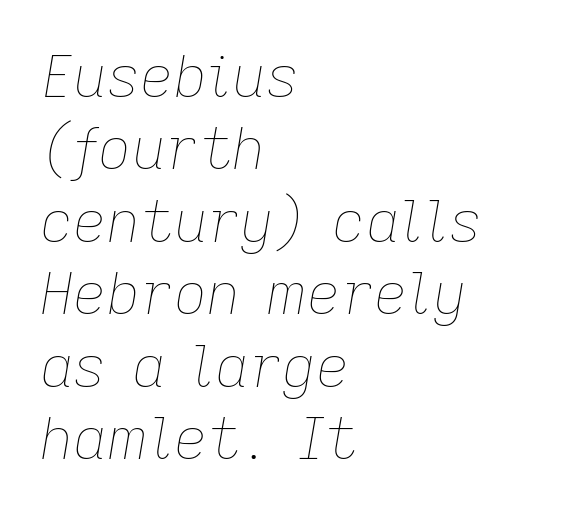
{"italic": "yes", "lean": "right", "slant_degrees": 9, "bold": "no", "weight": "thin", "width": "normal", "stroke_contrast": "low", "x_height": "medium", "monospaced": "no", "underline": "no", "align": "left", "line_spacing": "normal", "line_spacing_ratio": 1.25, "letter_spacing": "normal", "letter_spacing_em": 0.0, "glyph_px": 58}
